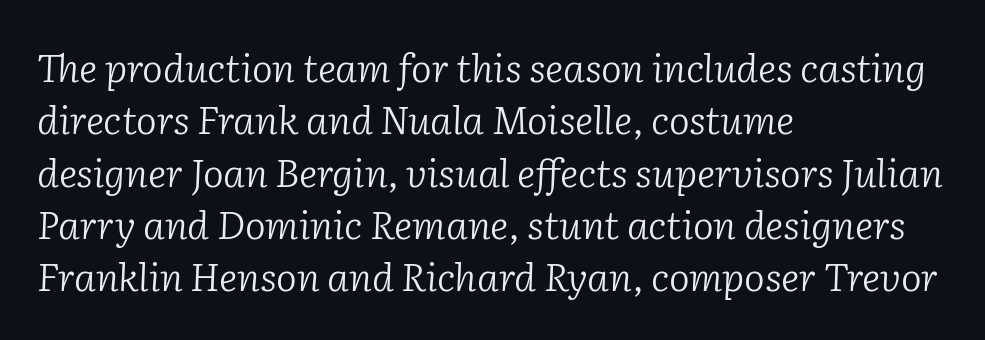
The image shows 39 px light serif type, italic (leaning right); set left-aligned, normal line spacing (1.34x), normal letter spacing, not underlined; low stroke contrast and a medium x-height.
